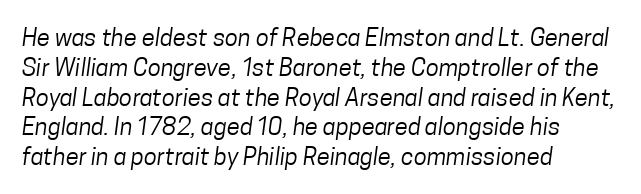
The image shows 24 px text type; set left-aligned, line spacing 1.24x, normal letter spacing, not underlined.
